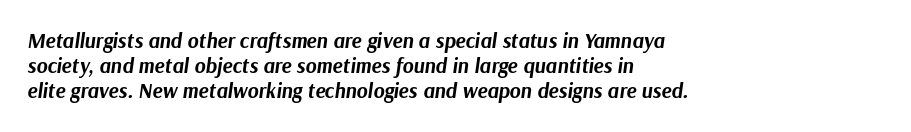
{"italic": "yes", "lean": "right", "slant_degrees": 9, "bold": "yes", "underline": "no", "align": "left", "line_spacing_ratio": 1.2, "letter_spacing": "normal", "letter_spacing_em": 0.0, "glyph_px": 21}
